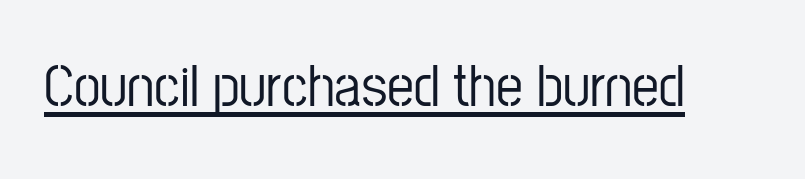
Q: Is the text italic (slanted)? A: No, it is upright.
Q: Is the typeface a serif or a sans-serif typeface? A: Sans-serif.
Q: Is the text underlined? A: Yes.
Q: Is the spacing between letters normal or unusually wide? A: Normal.
Q: Width (condensed, normal, or wide)? A: Condensed.
Q: Stroke contrast? A: Low.
Q: x-height? A: Medium.
Q: Monospaced? A: No.
